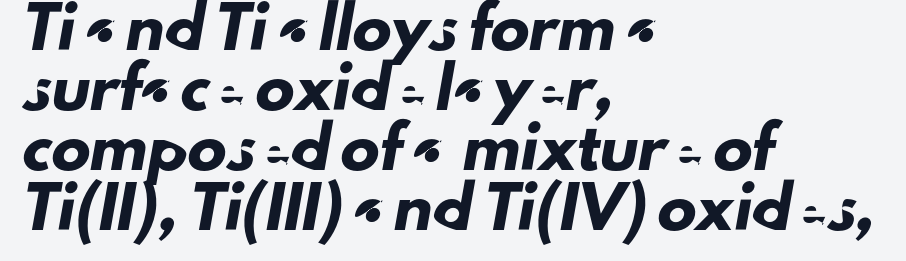
{"serif": "no", "width": "normal", "stroke_contrast": "low", "x_height": "small", "monospaced": "no", "underline": "no", "align": "left", "line_spacing": "normal", "line_spacing_ratio": 1.54, "letter_spacing": "normal", "letter_spacing_em": 0.0, "glyph_px": 39}
